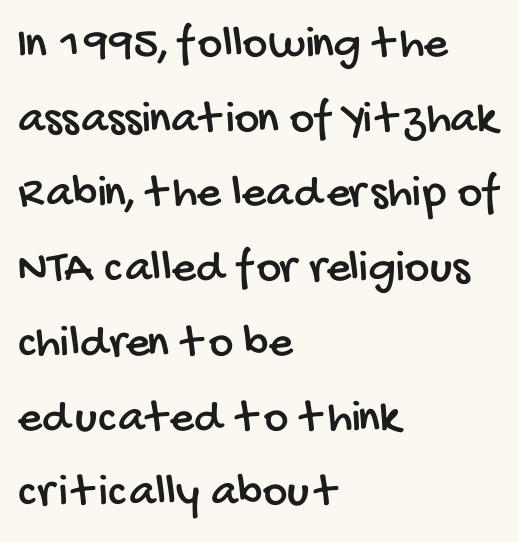
The image shows 47 px condensed sans-serif type; set left-aligned, normal line spacing (1.59x), normal letter spacing, not underlined; low stroke contrast and a large x-height.
